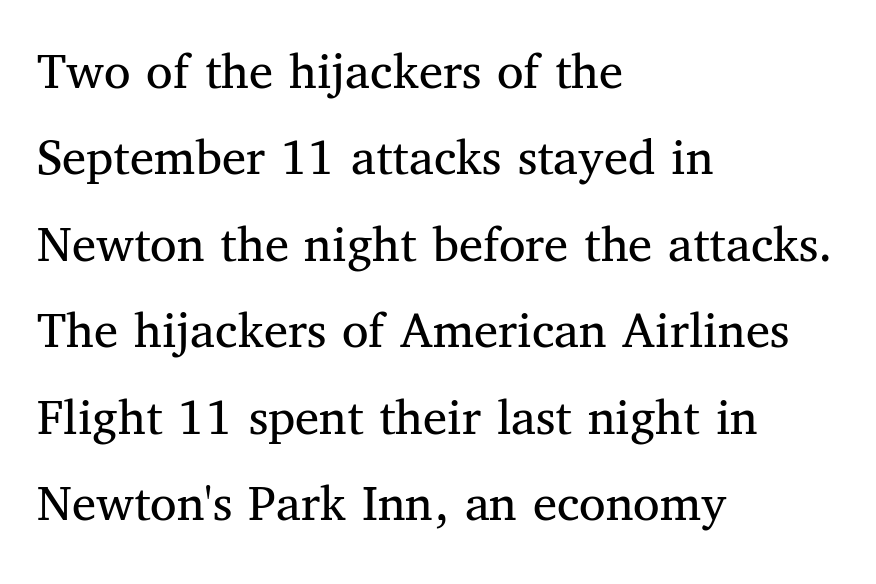
The image shows 54 px regular-weight serif type, upright; set left-aligned, normal line spacing (1.6x), normal letter spacing, not underlined; medium stroke contrast and a medium x-height.
